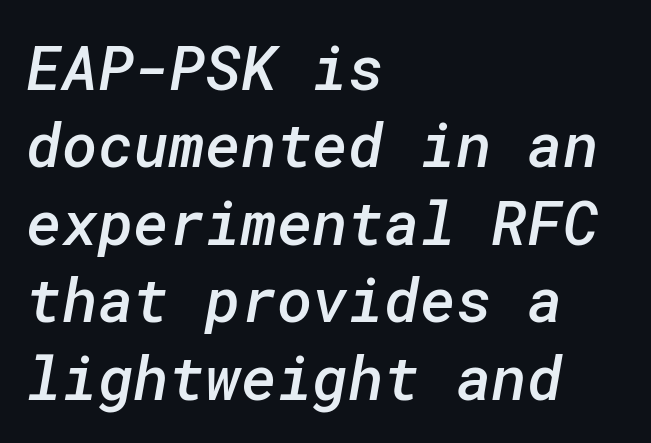
Q: Is the text bold? A: Semi-bold.
Q: Is the typeface a serif or a sans-serif typeface? A: Sans-serif.
Q: Is the text underlined? A: No.
Q: How is the paragraph aligned? A: Left-aligned.
Q: Is the spacing between letters normal or unusually wide? A: Normal.
Q: Is the spacing between lines tight, normal or loose? A: Normal.
Q: Width (condensed, normal, or wide)? A: Normal.
Q: Stroke contrast? A: Low.
Q: x-height? A: Medium.
